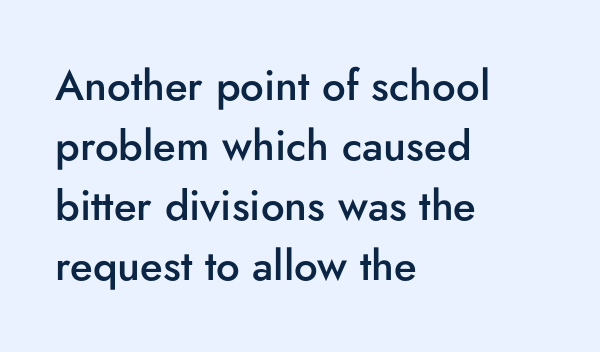
{"serif": "no", "italic": "no", "bold": "semi", "weight": "semibold", "width": "normal", "stroke_contrast": "low", "x_height": "small", "monospaced": "no", "underline": "no", "align": "left", "line_spacing": "normal", "line_spacing_ratio": 1.43, "letter_spacing": "normal", "letter_spacing_em": 0.0, "glyph_px": 42}
